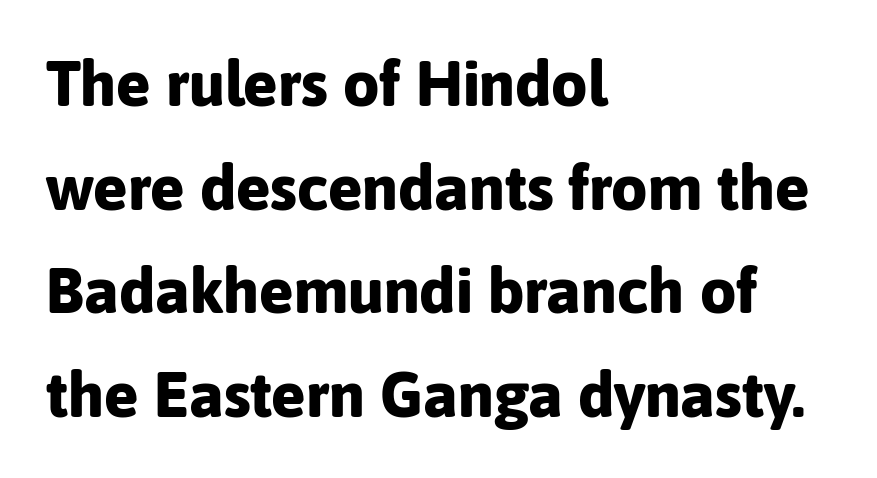
Q: Is the text bold? A: Yes.
Q: Is the text italic (slanted)? A: No, it is upright.
Q: Is the typeface a serif or a sans-serif typeface? A: Sans-serif.
Q: Is the text underlined? A: No.
Q: How is the paragraph aligned? A: Left-aligned.
Q: Is the spacing between letters normal or unusually wide? A: Normal.
Q: Is the spacing between lines tight, normal or loose? A: Normal.
Q: Width (condensed, normal, or wide)? A: Normal.
Q: Stroke contrast? A: Low.
Q: x-height? A: Medium.
Q: Monospaced? A: No.
